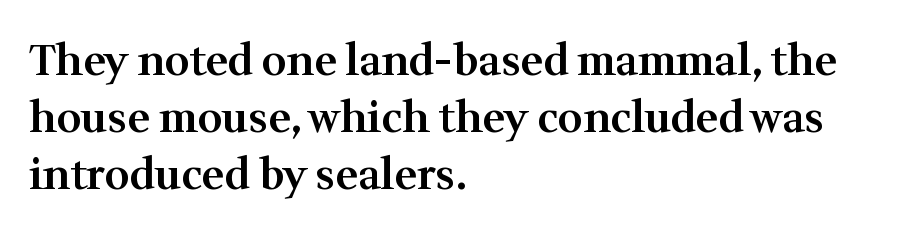
{"serif": "yes", "italic": "no", "bold": "semi", "weight": "semibold", "width": "normal", "stroke_contrast": "medium", "x_height": "medium", "monospaced": "no", "underline": "no", "align": "left", "line_spacing": "normal", "line_spacing_ratio": 1.33, "letter_spacing": "normal", "letter_spacing_em": 0.0, "glyph_px": 43}
